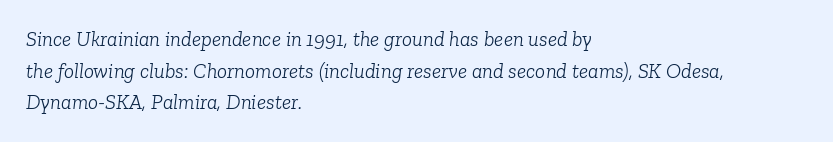
Q: Is the text bold? A: No.
Q: Is the text italic (slanted)? A: Yes, it leans right by about 6 degrees.
Q: Is the text underlined? A: No.
Q: How is the paragraph aligned? A: Left-aligned.
Q: Is the spacing between letters normal or unusually wide? A: Normal.
Q: Is the spacing between lines tight, normal or loose? A: Normal.
